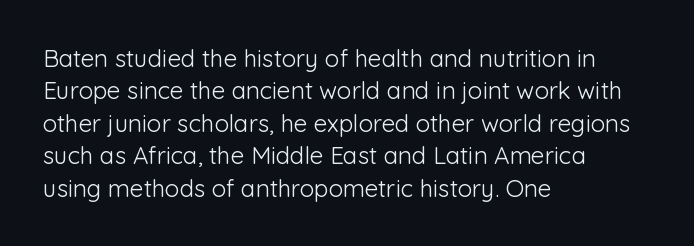
Q: Is the text bold? A: No.
Q: Is the text italic (slanted)? A: No, it is upright.
Q: Is the text underlined? A: No.
Q: How is the paragraph aligned? A: Left-aligned.
Q: Is the spacing between letters normal or unusually wide? A: Normal.
Q: Is the spacing between lines tight, normal or loose? A: Normal.
